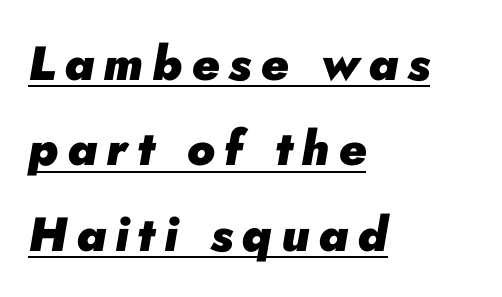
Rendered with sloped, italic letterforms. As a designer I'd log this as weight 700, bold. A classic flush-left, rag-right setting is used for this passage. A typographer would call this underscored text. The face used here is proportionally spaced, like ordinary book or web type.
